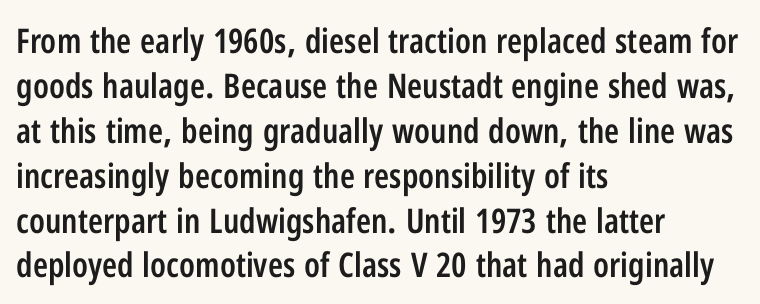
The image shows 34 px semibold, condensed sans-serif type, upright; set left-aligned, normal line spacing (1.32x), normal letter spacing, not underlined; low stroke contrast and a medium x-height.
